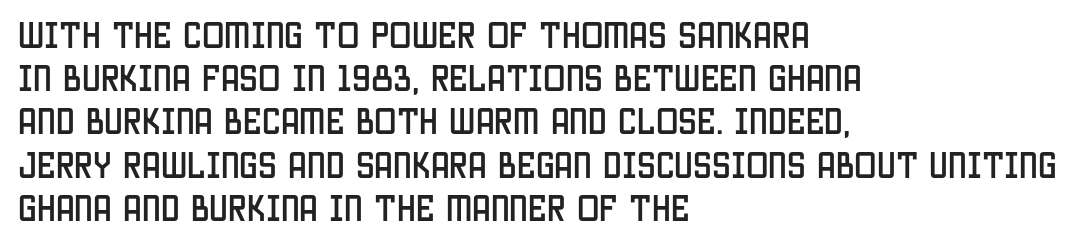
The image shows 30 px condensed sans-serif type, upright; set left-aligned, normal line spacing (1.44x), normal letter spacing, not underlined; low stroke contrast and a large x-height.
